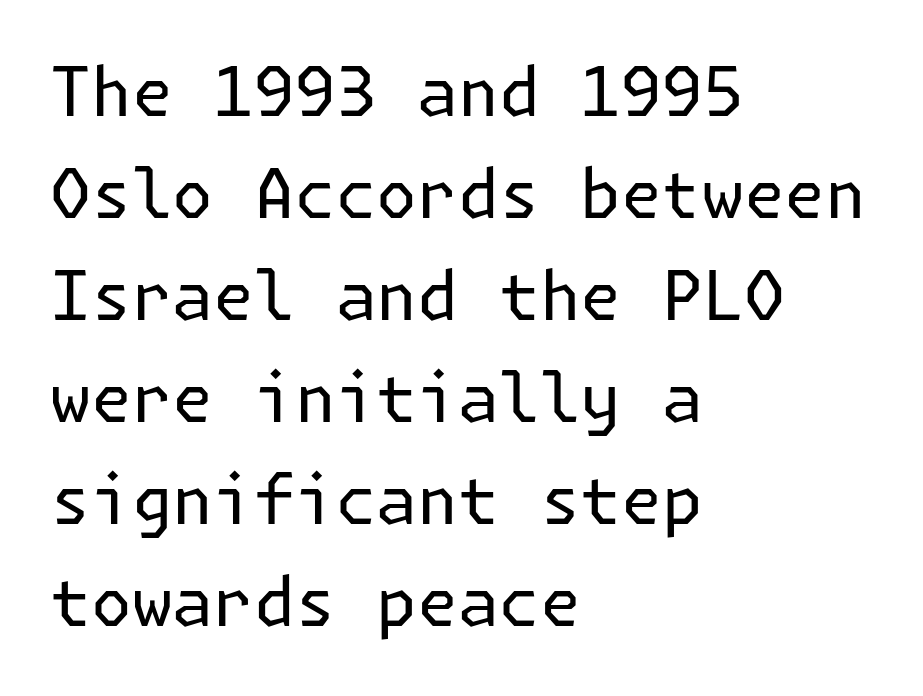
{"serif": "no", "italic": "no", "bold": "no", "weight": "regular", "width": "normal", "stroke_contrast": "low", "x_height": "medium", "underline": "no", "align": "left", "line_spacing": "normal", "line_spacing_ratio": 1.5, "letter_spacing": "normal", "letter_spacing_em": 0.0, "glyph_px": 68}
